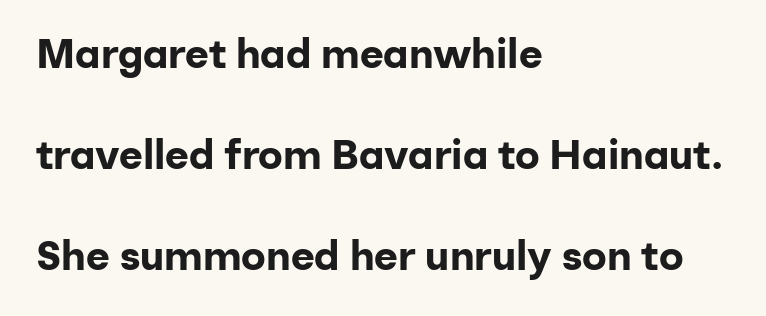
The image shows 41 px bold sans-serif type, upright; set left-aligned, loose line spacing (2.46x), normal letter spacing, not underlined; low stroke contrast and a medium x-height.
